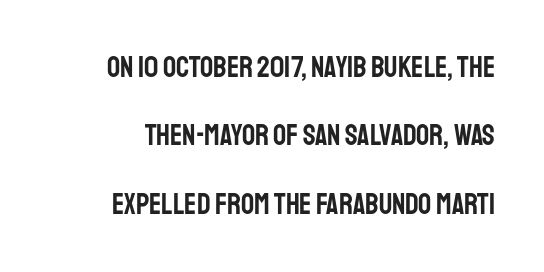
Are there feet on the stems? There aren't — it's a sans. Regarding leading, the lines here are spaced well apart. Standard letterfit; no display-style spreading of the glyphs. These lines are rendered in a variable-pitch font. The type sits square on the baseline with zero lean. Only glyphs here, with clear space below each row.
